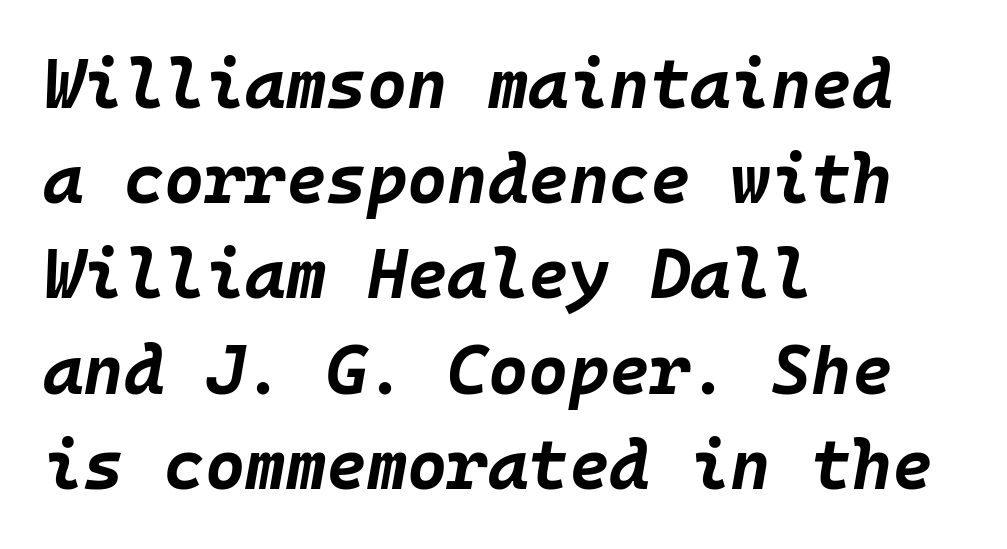
{"italic": "yes", "lean": "right", "slant_degrees": 10, "bold": "yes", "weight": "bold", "width": "normal", "stroke_contrast": "low", "x_height": "large", "monospaced": "yes", "underline": "no", "align": "left", "line_spacing": "normal", "line_spacing_ratio": 1.38, "letter_spacing": "normal", "letter_spacing_em": 0.0, "glyph_px": 69}
